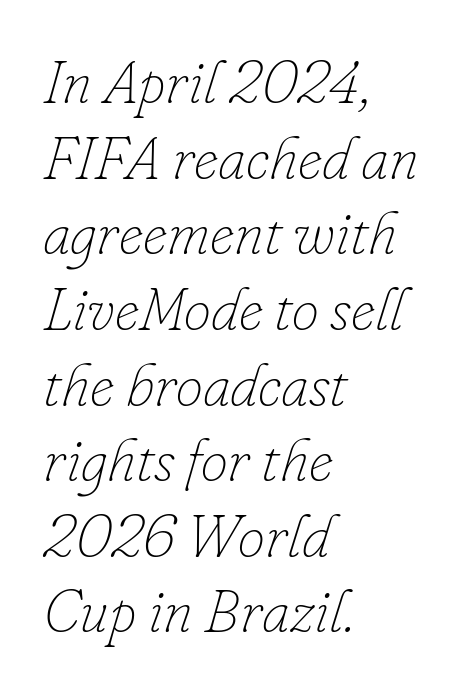
{"italic": "yes", "lean": "right", "slant_degrees": 16, "bold": "no", "weight": "thin", "width": "normal", "stroke_contrast": "low", "x_height": "small", "monospaced": "no", "underline": "no", "align": "left", "line_spacing_ratio": 1.24, "letter_spacing": "normal", "letter_spacing_em": 0.0, "glyph_px": 61}
